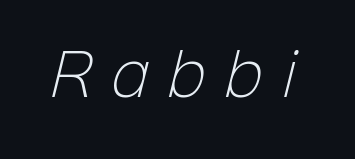
{"serif": "no", "bold": "no", "weight": "light", "width": "normal", "stroke_contrast": "low", "x_height": "medium", "monospaced": "no", "underline": "no", "letter_spacing": "wide", "letter_spacing_em": 0.35, "glyph_px": 56}
